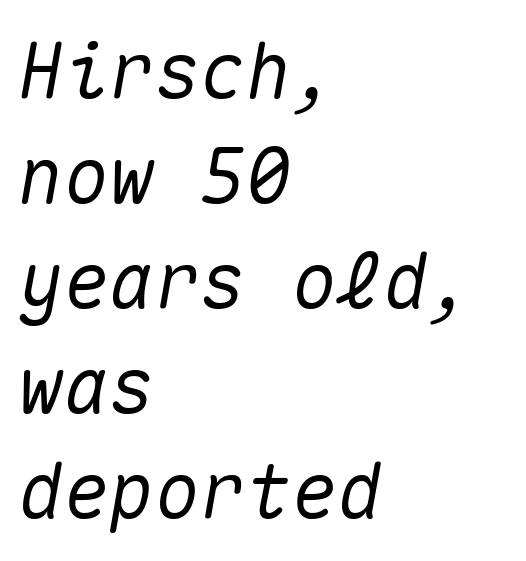
{"italic": "yes", "lean": "right", "slant_degrees": 10, "width": "normal", "stroke_contrast": "medium", "x_height": "medium", "monospaced": "yes", "underline": "no", "align": "left", "line_spacing": "normal", "line_spacing_ratio": 1.38, "letter_spacing": "normal", "letter_spacing_em": 0.0, "glyph_px": 76}
